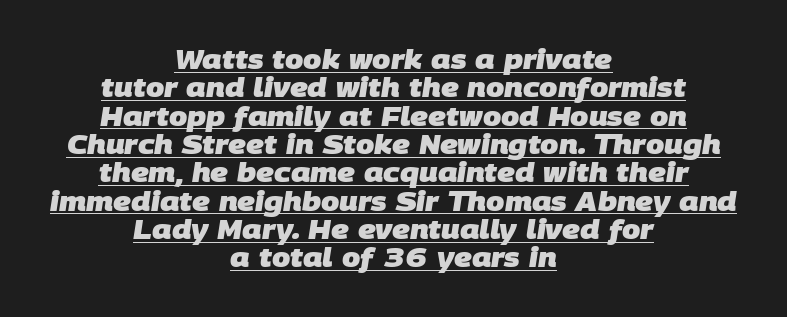
Q: Is the text bold? A: Yes.
Q: Is the text underlined? A: Yes.
Q: How is the paragraph aligned? A: Centered.
Q: Is the spacing between letters normal or unusually wide? A: Normal.
Q: Is the spacing between lines tight, normal or loose? A: Tight.
